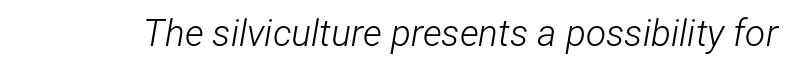
Q: Is the text bold? A: No.
Q: Is the text italic (slanted)? A: Yes, it leans right by about 12 degrees.
Q: Is the text underlined? A: No.
Q: Is the spacing between letters normal or unusually wide? A: Normal.
Q: Width (condensed, normal, or wide)? A: Condensed.
Q: Stroke contrast? A: Low.
Q: x-height? A: Medium.
Q: Monospaced? A: No.
